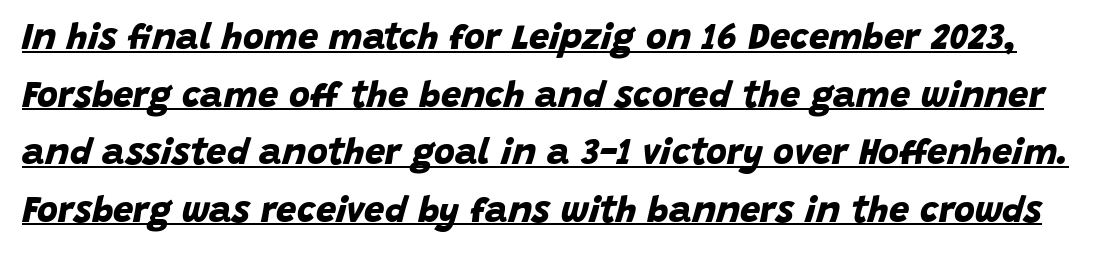
Q: Is the text bold? A: Yes.
Q: Is the typeface a serif or a sans-serif typeface? A: Sans-serif.
Q: Is the text underlined? A: Yes.
Q: Is the spacing between letters normal or unusually wide? A: Normal.
Q: Is the spacing between lines tight, normal or loose? A: Normal.
Q: Width (condensed, normal, or wide)? A: Normal.
Q: Stroke contrast? A: Low.
Q: x-height? A: Large.
Q: Monospaced? A: No.
